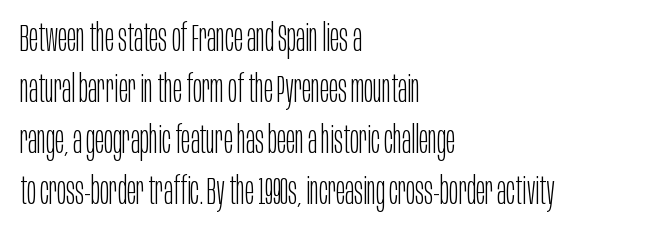
{"serif": "no", "italic": "no", "bold": "no", "weight": "light", "width": "condensed", "stroke_contrast": "low", "x_height": "large", "monospaced": "no", "underline": "no", "align": "left", "line_spacing": "normal", "line_spacing_ratio": 1.34, "letter_spacing": "normal", "letter_spacing_em": 0.0, "glyph_px": 38}
